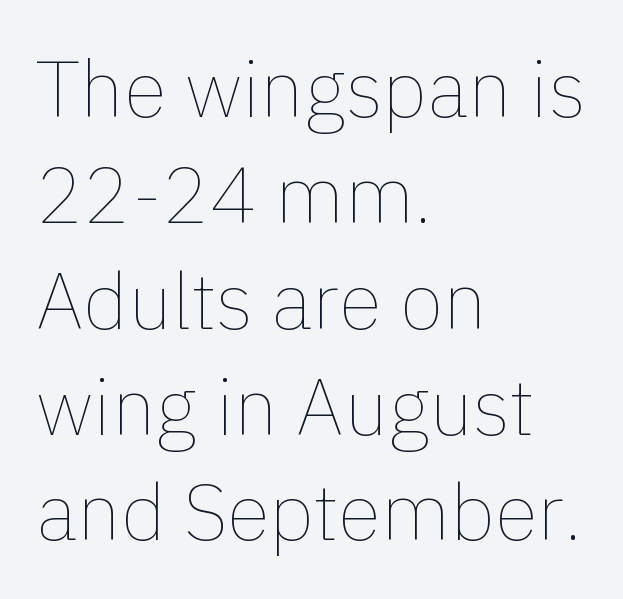
{"italic": "no", "bold": "no", "weight": "thin", "width": "normal", "x_height": "medium", "monospaced": "no", "underline": "no", "align": "left", "line_spacing": "normal", "line_spacing_ratio": 1.34, "letter_spacing": "normal", "letter_spacing_em": 0.0, "glyph_px": 79}
